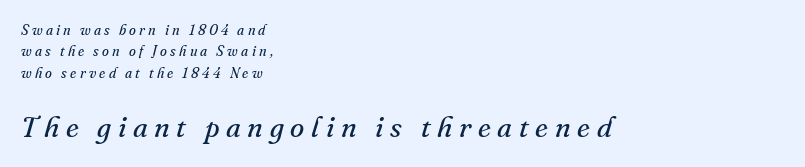
This sample uses a serif face. The following chunk of copy outweighs the initial chunk in type size. These lines are rendered in a variable-pitch font. Just letters on the line, the space beneath them empty. This block has exactly the height ordinary leading produces.
